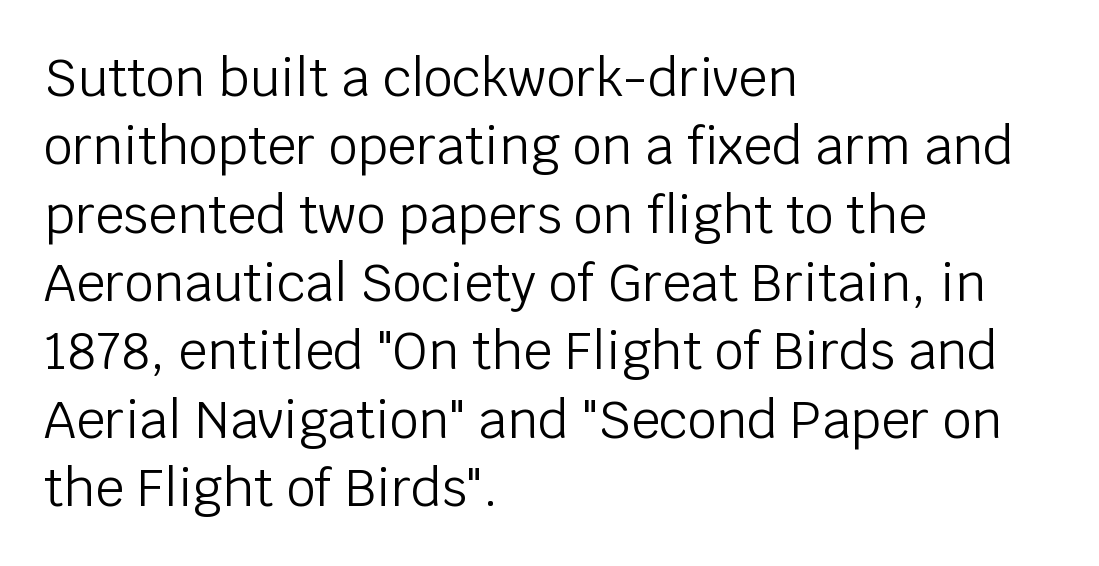
Q: Is the text bold? A: No.
Q: Is the text italic (slanted)? A: No, it is upright.
Q: Is the typeface a serif or a sans-serif typeface? A: Sans-serif.
Q: Is the text underlined? A: No.
Q: How is the paragraph aligned? A: Left-aligned.
Q: Is the spacing between letters normal or unusually wide? A: Normal.
Q: Is the spacing between lines tight, normal or loose? A: Normal.
Q: Width (condensed, normal, or wide)? A: Normal.
Q: Stroke contrast? A: Low.
Q: x-height? A: Large.
Q: Monospaced? A: No.
